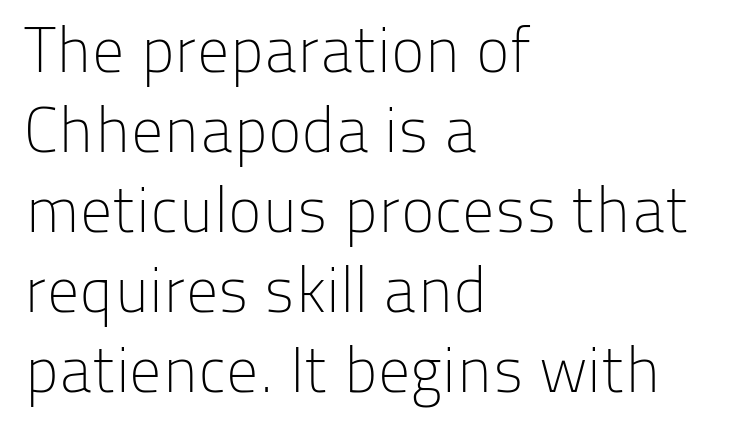
Q: Is the text bold? A: No.
Q: Is the text italic (slanted)? A: No, it is upright.
Q: Is the typeface a serif or a sans-serif typeface? A: Sans-serif.
Q: Is the text underlined? A: No.
Q: How is the paragraph aligned? A: Left-aligned.
Q: Is the spacing between letters normal or unusually wide? A: Normal.
Q: Is the spacing between lines tight, normal or loose? A: Normal.
Q: Width (condensed, normal, or wide)? A: Normal.
Q: Stroke contrast? A: Low.
Q: x-height? A: Medium.
Q: Monospaced? A: No.
